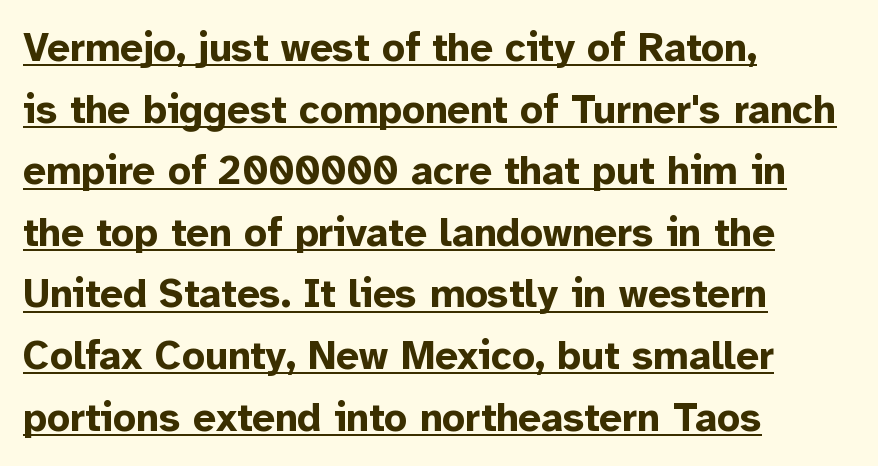
Classification — sans serif. The passage shown is typed in a proportional face where columns would drift. The rendering uses a bold face; every stroke is thick and dark. Glyph-to-glyph distance matches everyday printed text.
